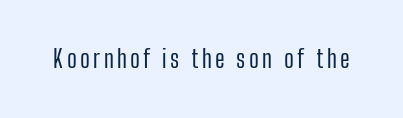
The image shows 24 px text type, upright; set not underlined.
